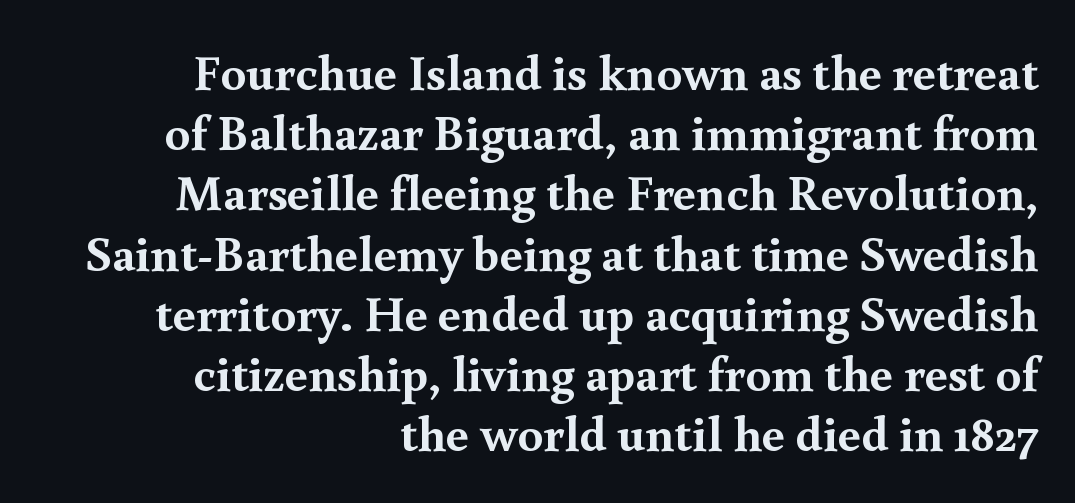
The image shows 51 px semibold serif type, upright; set right-aligned, line spacing 1.18x, normal letter spacing, not underlined; a small x-height.
